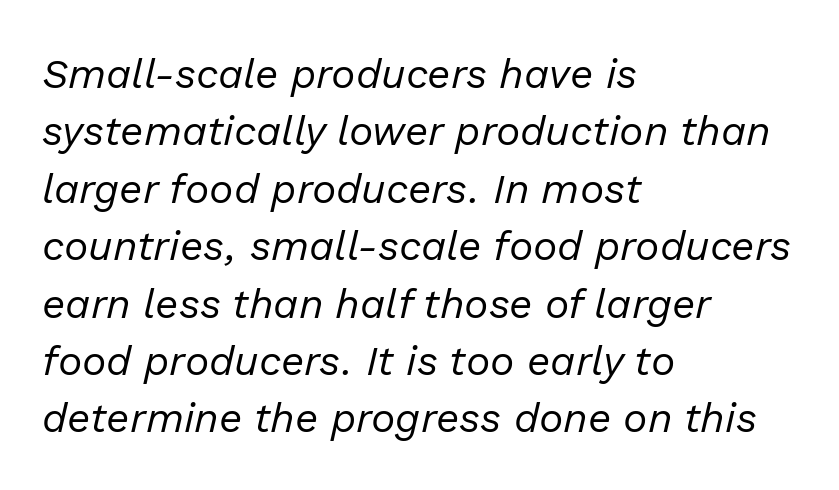
{"italic": "yes", "lean": "right", "slant_degrees": 13, "bold": "no", "weight": "regular", "width": "normal", "stroke_contrast": "low", "x_height": "medium", "monospaced": "no", "underline": "no", "align": "left", "line_spacing": "normal", "line_spacing_ratio": 1.4, "letter_spacing": "normal", "letter_spacing_em": 0.0, "glyph_px": 41}
